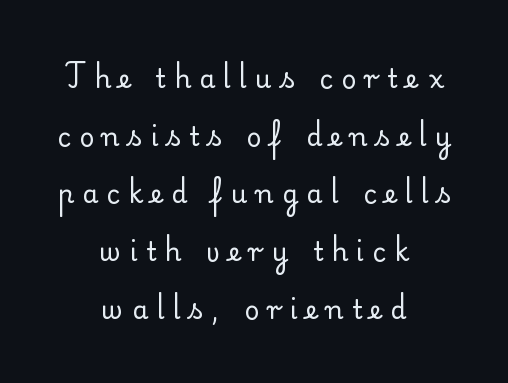
The image shows 26 px text type, upright; set centered, loose line spacing (2.22x), unusually wide letter spacing (+0.32 em), not underlined.
